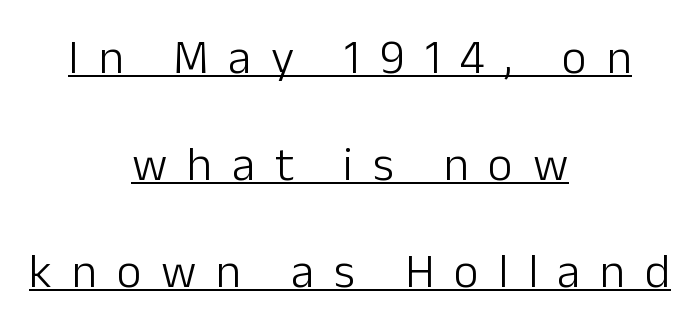
Q: Is the text bold? A: No.
Q: Is the text italic (slanted)? A: No, it is upright.
Q: Is the typeface a serif or a sans-serif typeface? A: Sans-serif.
Q: Is the text underlined? A: Yes.
Q: How is the paragraph aligned? A: Centered.
Q: Is the spacing between letters normal or unusually wide? A: Unusually wide.
Q: Is the spacing between lines tight, normal or loose? A: Loose.
Q: Width (condensed, normal, or wide)? A: Normal.
Q: Stroke contrast? A: Low.
Q: x-height? A: Medium.
Q: Monospaced? A: No.
